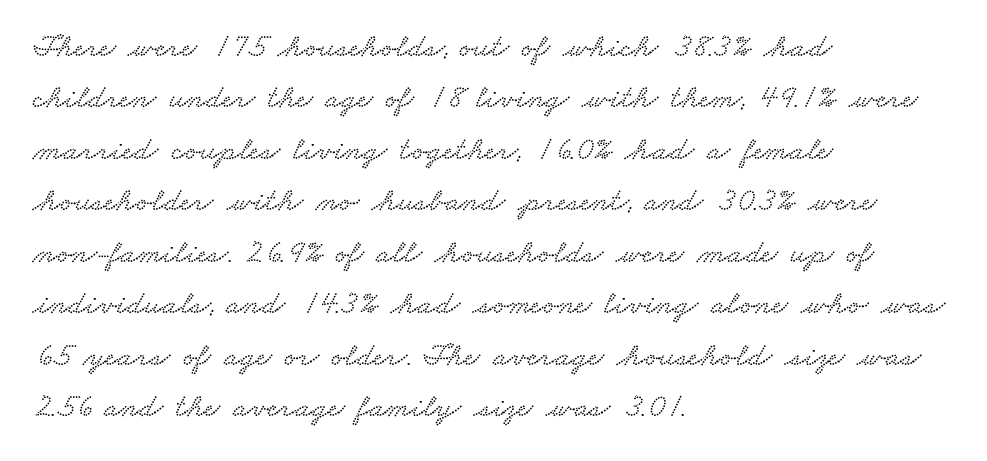
The characters display serif detailing at their extremities. Leftover space on each line is placed entirely after the last word. Caption: standard tracking, unaltered. No word sits above an underline. Here the designer chose a conventional face with non-uniform glyph widths. A typesetter would call this leading conventional body-copy spacing.
